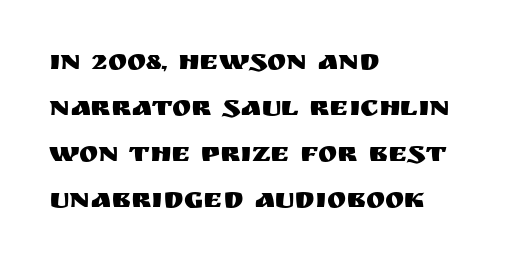
The image shows 29 px sans-serif type, upright; set left-aligned, normal line spacing (1.59x), normal letter spacing, not underlined; medium stroke contrast and a large x-height.
